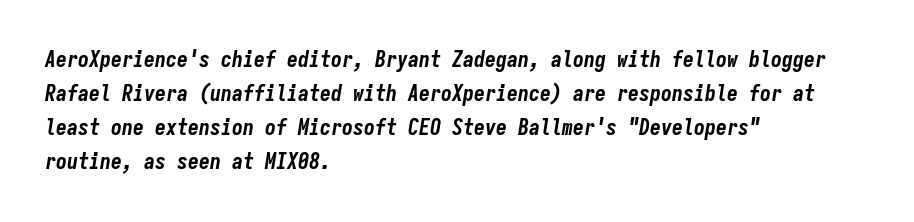
The image shows 22 px bold type, italic (leaning right); set left-aligned, normal line spacing (1.55x), normal letter spacing, not underlined.
